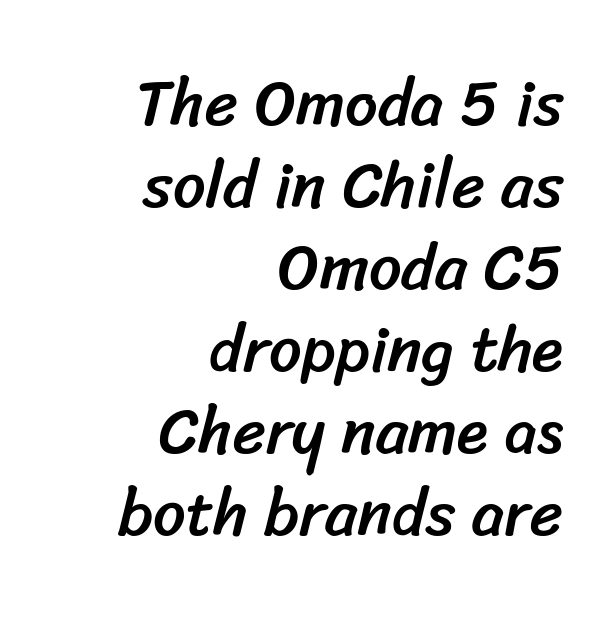
{"serif": "no", "width": "normal", "stroke_contrast": "low", "x_height": "medium", "monospaced": "no", "underline": "no", "align": "right", "line_spacing": "normal", "line_spacing_ratio": 1.28, "letter_spacing": "normal", "letter_spacing_em": 0.0, "glyph_px": 64}
